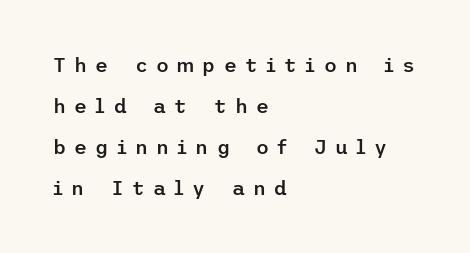
Short note: letters widely spaced. Posture: vertical. Horizontal bands of white between lines are thick stripes. Every row of glyphs begins at an identical x-position on the left. Beneath every word, the page is bare.
